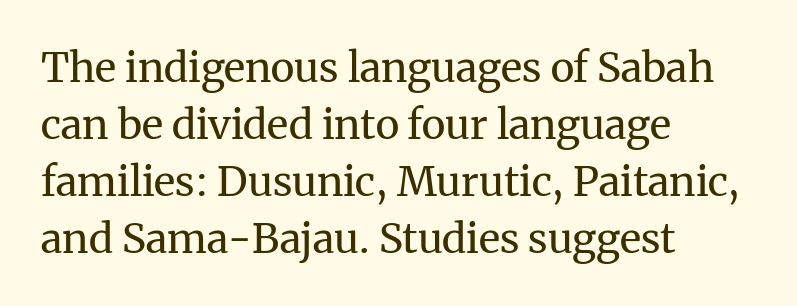
The image shows 41 px regular-weight serif type, upright; set left-aligned, normal line spacing (1.39x), normal letter spacing, not underlined; medium stroke contrast and a medium x-height.
